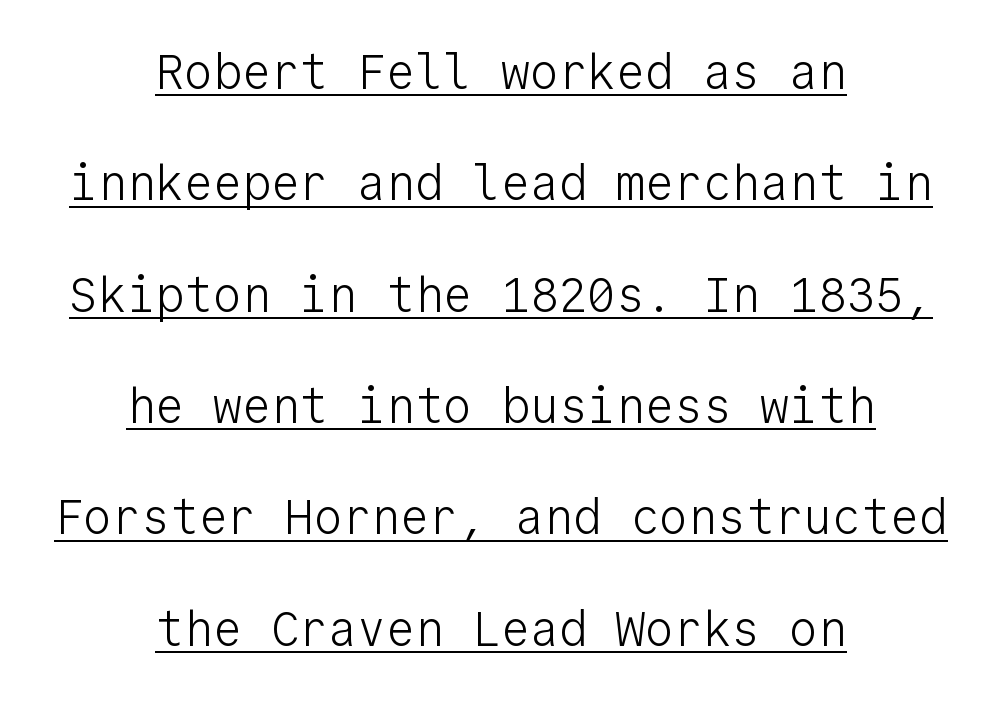
The image shows 48 px light sans-serif type, upright, monospaced; set centered, loose line spacing (2.32x), normal letter spacing, underlined; low stroke contrast and a medium x-height.
